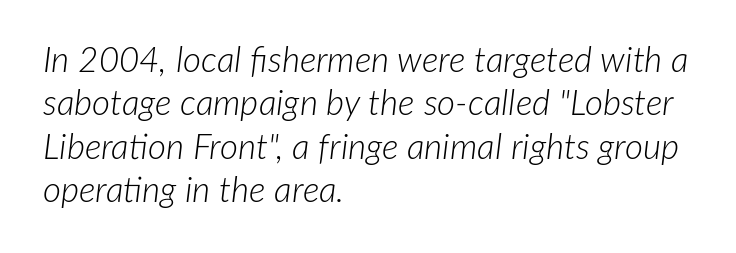
The image shows 35 px light type, italic (leaning right); set left-aligned, line spacing 1.24x, normal letter spacing, not underlined; low stroke contrast and a medium x-height.
